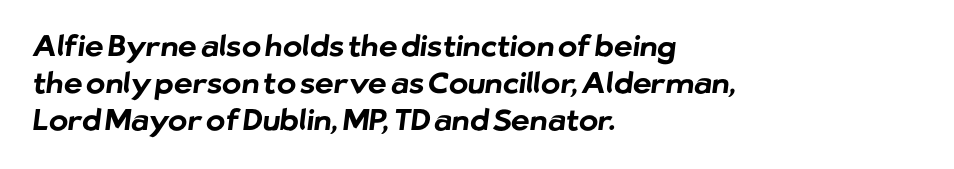
{"serif": "no", "bold": "yes", "weight": "bold", "width": "normal", "stroke_contrast": "low", "x_height": "medium", "monospaced": "no", "underline": "no", "align": "left", "line_spacing": "normal", "line_spacing_ratio": 1.28, "letter_spacing": "normal", "letter_spacing_em": 0.0, "glyph_px": 29}
